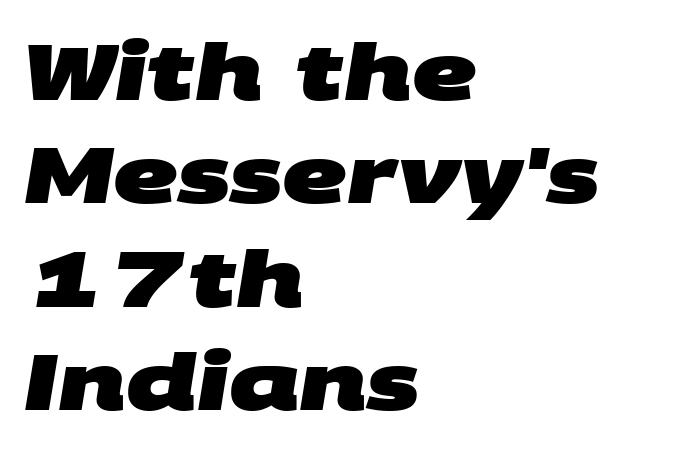
Q: Is the text bold? A: Yes.
Q: Is the typeface a serif or a sans-serif typeface? A: Sans-serif.
Q: Is the text underlined? A: No.
Q: How is the paragraph aligned? A: Left-aligned.
Q: Is the spacing between letters normal or unusually wide? A: Normal.
Q: Is the spacing between lines tight, normal or loose? A: Normal.
Q: Width (condensed, normal, or wide)? A: Wide.
Q: Stroke contrast? A: Medium.
Q: x-height? A: Large.
Q: Monospaced? A: No.
